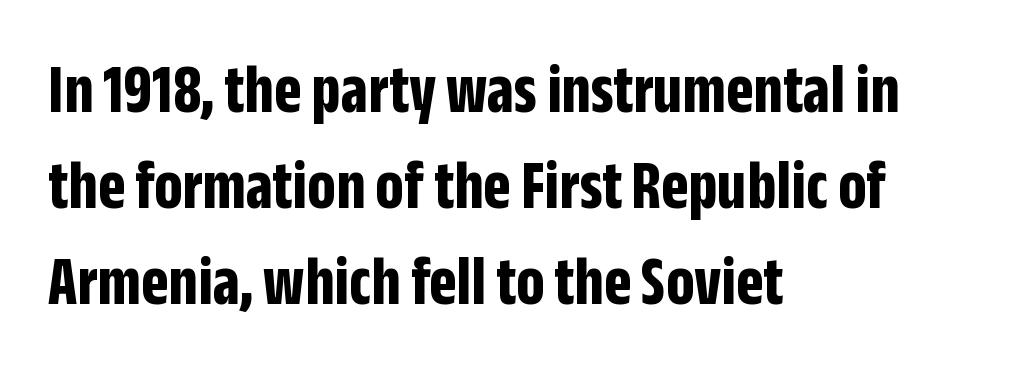
You can tell from the bare stems that sans-serif type was used. Nobody drew a line under any word here. Notice how the stems are strictly vertical — no italics here. Caption: standard tracking, unaltered.
